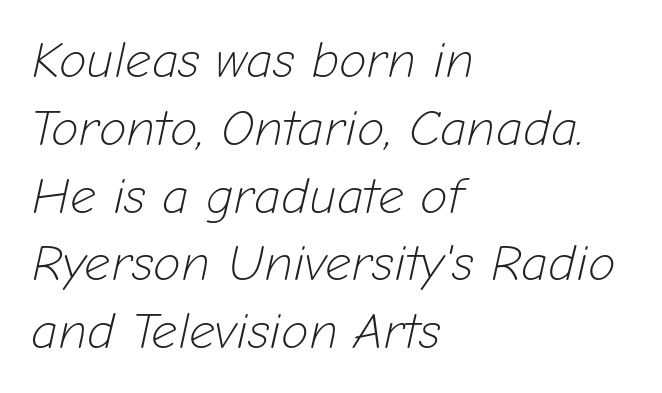
Q: Is the text bold? A: No.
Q: Is the text italic (slanted)? A: Yes, it leans right by about 12 degrees.
Q: Is the text underlined? A: No.
Q: How is the paragraph aligned? A: Left-aligned.
Q: Is the spacing between letters normal or unusually wide? A: Normal.
Q: Is the spacing between lines tight, normal or loose? A: Normal.
Q: Width (condensed, normal, or wide)? A: Normal.
Q: Stroke contrast? A: Low.
Q: x-height? A: Medium.
Q: Monospaced? A: No.
